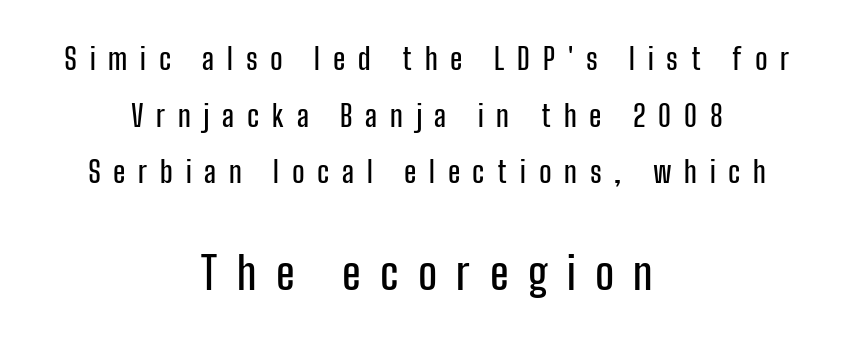
The image shows 44 px condensed sans-serif type, upright; set centered, loose line spacing (1.95x), unusually wide letter spacing (+0.44 em), not underlined; the second (bottom) block is 1.52x larger; low stroke contrast and a medium x-height.
